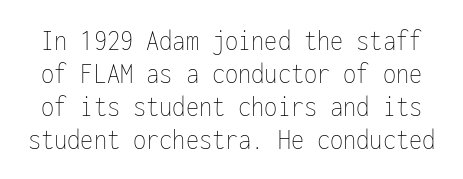
Q: Is the text bold? A: No.
Q: Is the text italic (slanted)? A: No, it is upright.
Q: Is the text underlined? A: No.
Q: Is the spacing between letters normal or unusually wide? A: Normal.
Q: Is the spacing between lines tight, normal or loose? A: Tight.
Q: Width (condensed, normal, or wide)? A: Condensed.
Q: Stroke contrast? A: Low.
Q: x-height? A: Medium.
Q: Monospaced? A: Yes.
